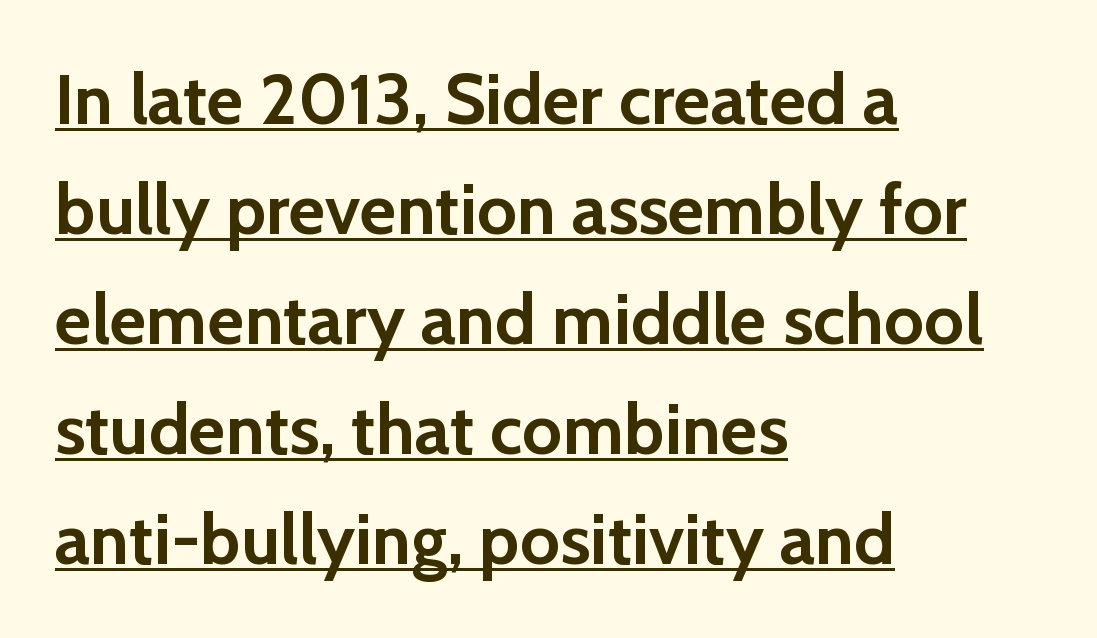
The image shows 71 px semibold sans-serif type, upright; set left-aligned, normal line spacing (1.55x), normal letter spacing, underlined; low stroke contrast and a medium x-height.
